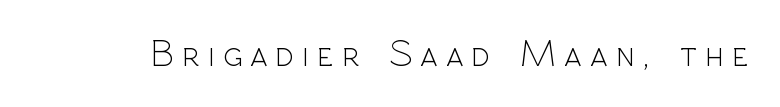
The image shows 37 px light sans-serif type, upright; set unusually wide letter spacing (+0.23 em), not underlined; a medium x-height.
